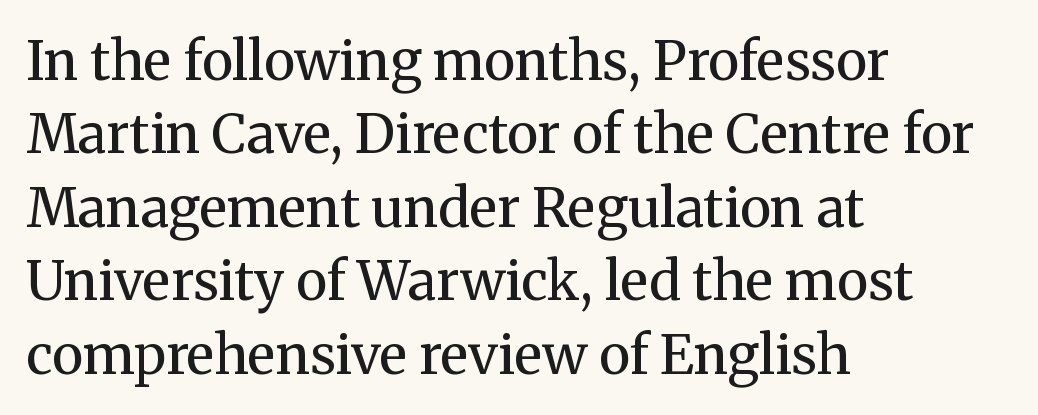
{"serif": "yes", "italic": "no", "bold": "no", "weight": "regular", "width": "normal", "stroke_contrast": "medium", "x_height": "medium", "monospaced": "no", "underline": "no", "align": "left", "line_spacing": "normal", "line_spacing_ratio": 1.36, "letter_spacing": "normal", "letter_spacing_em": 0.0, "glyph_px": 54}
